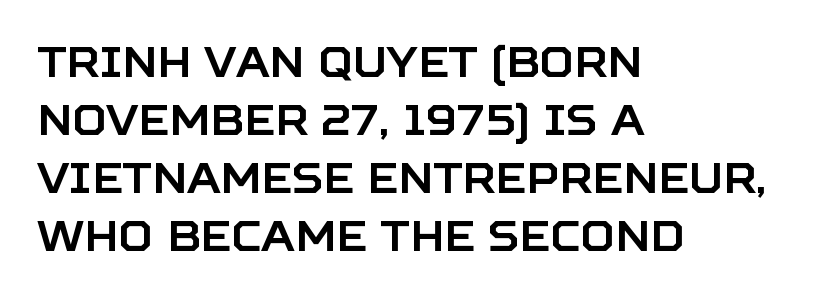
The image shows 42 px sans-serif type, upright; set left-aligned, normal line spacing (1.38x), normal letter spacing, not underlined; low stroke contrast and a large x-height.
